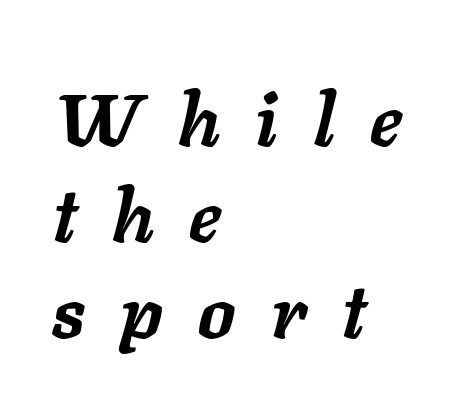
The image shows 74 px semibold type, italic (leaning right); set left-aligned, normal line spacing (1.3x), unusually wide letter spacing (+0.48 em), not underlined; low stroke contrast and a medium x-height.
